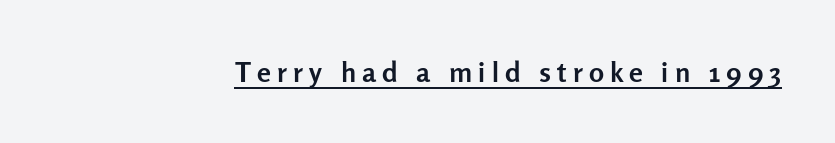
Q: Is the text bold? A: Yes.
Q: Is the text italic (slanted)? A: No, it is upright.
Q: Is the typeface a serif or a sans-serif typeface? A: Sans-serif.
Q: Is the text underlined? A: Yes.
Q: Is the spacing between letters normal or unusually wide? A: Unusually wide.
Q: Width (condensed, normal, or wide)? A: Normal.
Q: Stroke contrast? A: Low.
Q: x-height? A: Medium.
Q: Monospaced? A: No.
